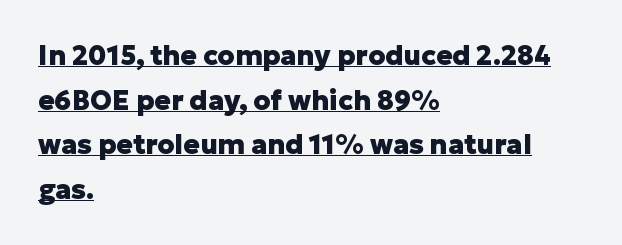
The image shows 27 px bold type, upright; set left-aligned, normal line spacing (1.65x), normal letter spacing, underlined.
